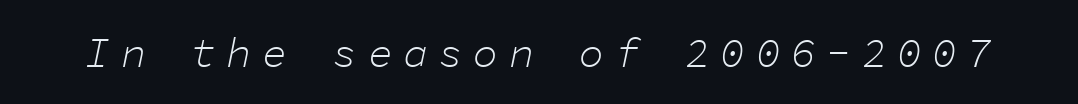
The words here are not underlined. Spacing between characters has been opened up far beyond the box default. Weight: not bold — regular or lighter. A typesetter would call this monospace, since all characters share one set width.
